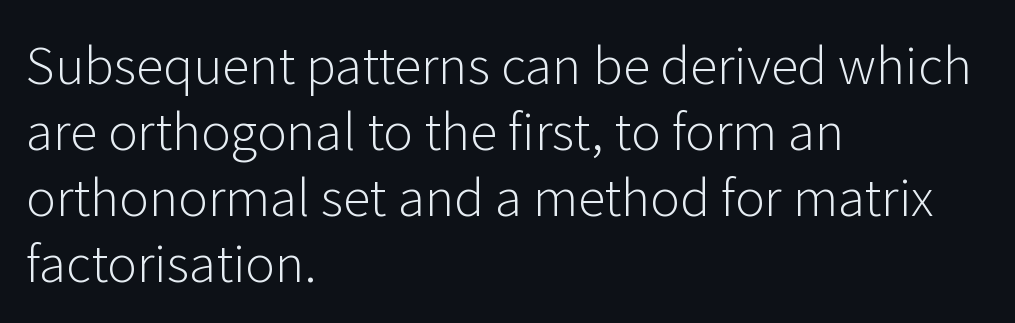
The image shows 50 px light sans-serif type, upright; set left-aligned, normal line spacing (1.32x), normal letter spacing, not underlined; low stroke contrast and a medium x-height.
